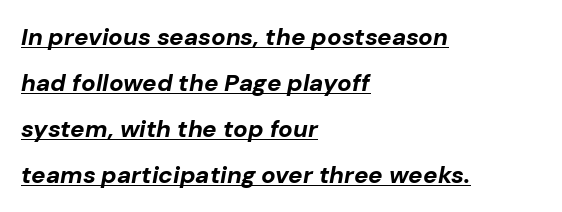
Notice the wide empty band between every row — that's loose leading. How heavy is the stroke? Heavy — this is a bold. Characters are canted at an angle relative to the baseline's perpendicular. Line starts are locked; line ends wander. Emphasis is given by a line drawn under the lettering.
